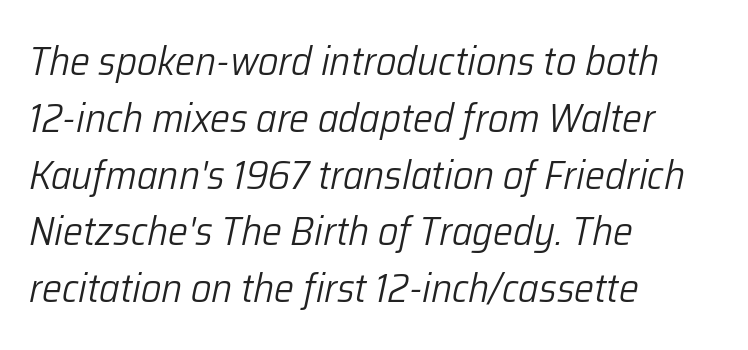
Q: Is the text bold? A: No.
Q: Is the text italic (slanted)? A: Yes, it leans right by about 12 degrees.
Q: Is the text underlined? A: No.
Q: How is the paragraph aligned? A: Left-aligned.
Q: Is the spacing between letters normal or unusually wide? A: Normal.
Q: Is the spacing between lines tight, normal or loose? A: Normal.
Q: Width (condensed, normal, or wide)? A: Normal.
Q: Stroke contrast? A: Low.
Q: x-height? A: Medium.
Q: Monospaced? A: No.
